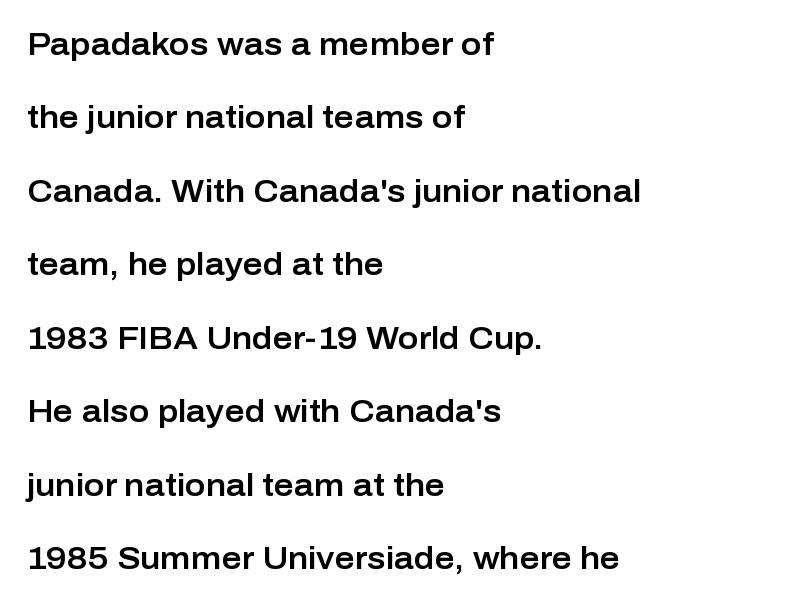
Regarding leading, the lines here are spaced well apart. Nobody drew a line under any word here. If you drew a ruler down the left edge, every line would touch it. Do the characters align in a grid? No, the font is proportional. The gaps between neighbouring characters are ordinary and unremarkable.
